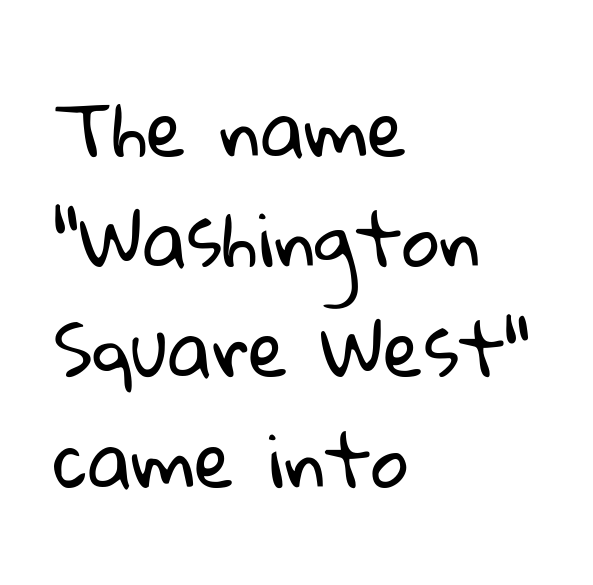
{"serif": "no", "bold": "no", "weight": "regular", "width": "normal", "stroke_contrast": "low", "x_height": "medium", "monospaced": "no", "underline": "no", "align": "left", "line_spacing": "normal", "line_spacing_ratio": 1.51, "letter_spacing": "normal", "letter_spacing_em": 0.0, "glyph_px": 73}
